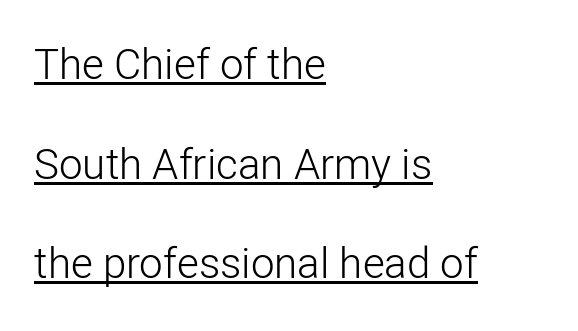
{"serif": "no", "italic": "no", "bold": "no", "weight": "light", "width": "normal", "stroke_contrast": "low", "x_height": "medium", "monospaced": "no", "underline": "yes", "align": "left", "line_spacing": "loose", "line_spacing_ratio": 2.37, "letter_spacing": "normal", "letter_spacing_em": 0.0, "glyph_px": 42}
